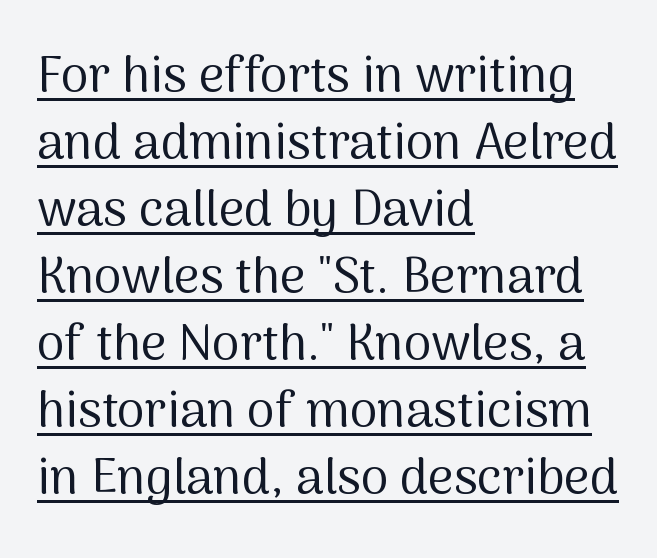
The image shows 50 px regular-weight sans-serif type, upright; set left-aligned, normal line spacing (1.34x), normal letter spacing, underlined; medium stroke contrast and a medium x-height.
